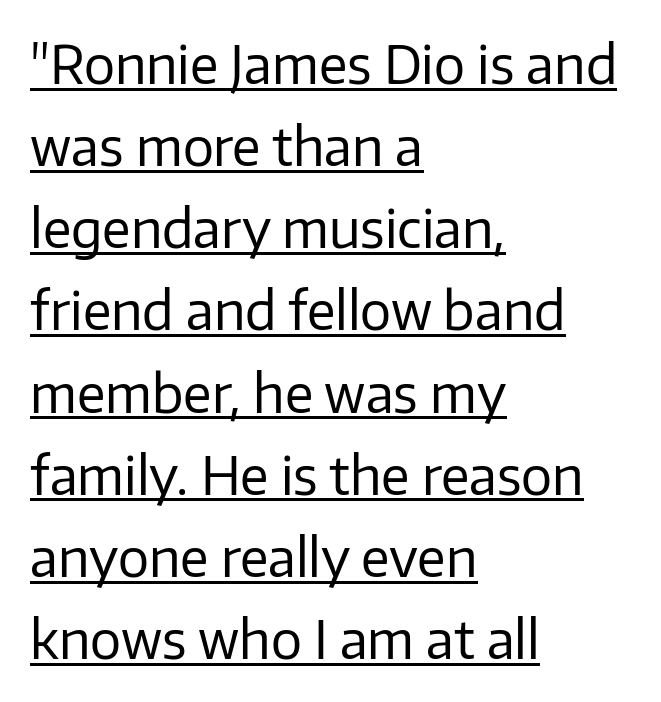
Standard letterfit; no display-style spreading of the glyphs. Does the copy run flush right? No — it runs flush left. A typesetter would call this leading conventional body-copy spacing. A roman cut, with each character standing at attention.
